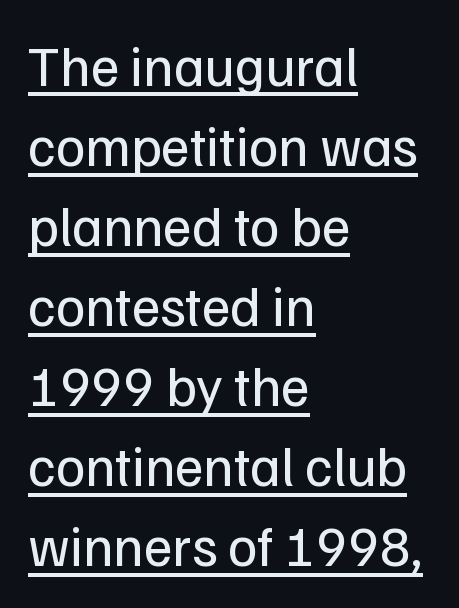
The image shows 56 px regular-weight sans-serif type, upright; set left-aligned, normal line spacing (1.43x), normal letter spacing, underlined; low stroke contrast and a medium x-height.
